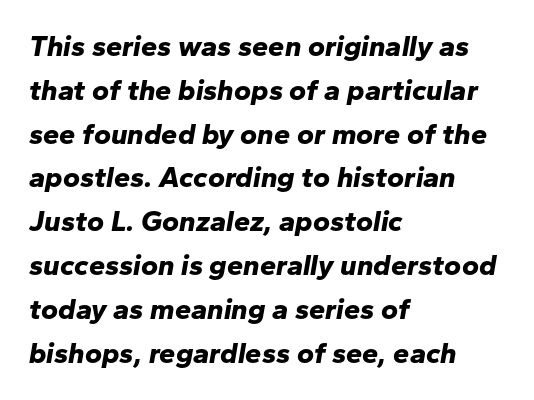
Q: Is the text bold? A: Yes.
Q: Is the text italic (slanted)? A: Yes, it leans right by about 10 degrees.
Q: Is the text underlined? A: No.
Q: How is the paragraph aligned? A: Left-aligned.
Q: Is the spacing between letters normal or unusually wide? A: Normal.
Q: Is the spacing between lines tight, normal or loose? A: Normal.
Q: Width (condensed, normal, or wide)? A: Normal.
Q: Stroke contrast? A: Low.
Q: x-height? A: Medium.
Q: Monospaced? A: No.
